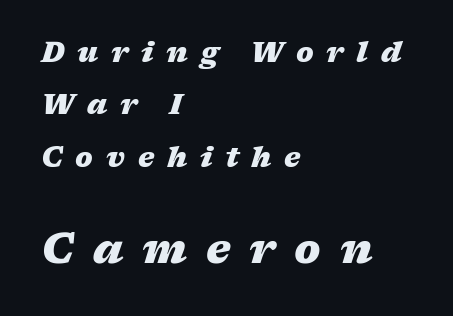
Does the weight exceed regular? Yes, all the way to bold. The typesetter chose a ragged-right arrangement here. Larger block? The one below; the one above is distinctly smaller. Characters follow at a spacing far wider than the type designer built in. The glyphs look as if they've been sheared to an angle.
